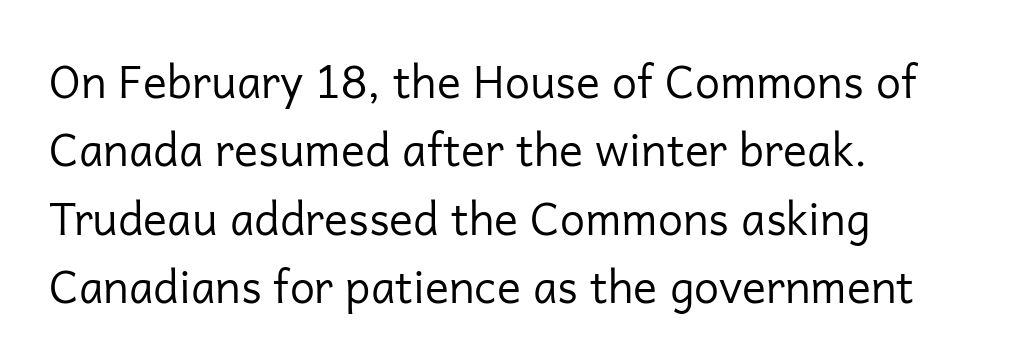
A typesetter would call this proportional, since set widths differ per character. Honestly, there is no underline to notice here at all. Note: no serifs on the glyphs. This rendering uses left alignment, leaving the right contour irregular. The letters stand upright; this is a roman face.
